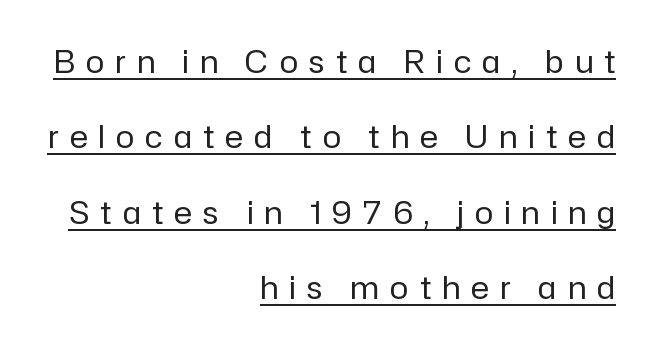
The image shows 31 px regular-weight sans-serif type, upright; set right-aligned, loose line spacing (2.43x), unusually wide letter spacing (+0.36 em), underlined; low stroke contrast and a medium x-height.
